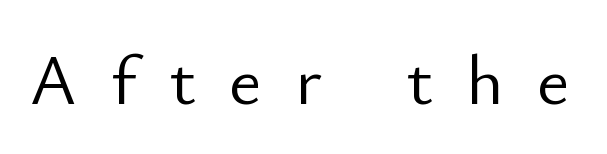
Q: Is the text bold? A: No.
Q: Is the text italic (slanted)? A: No, it is upright.
Q: Is the typeface a serif or a sans-serif typeface? A: Sans-serif.
Q: Is the text underlined? A: No.
Q: Is the spacing between letters normal or unusually wide? A: Unusually wide.
Q: Width (condensed, normal, or wide)? A: Normal.
Q: Stroke contrast? A: Low.
Q: x-height? A: Small.
Q: Monospaced? A: No.
